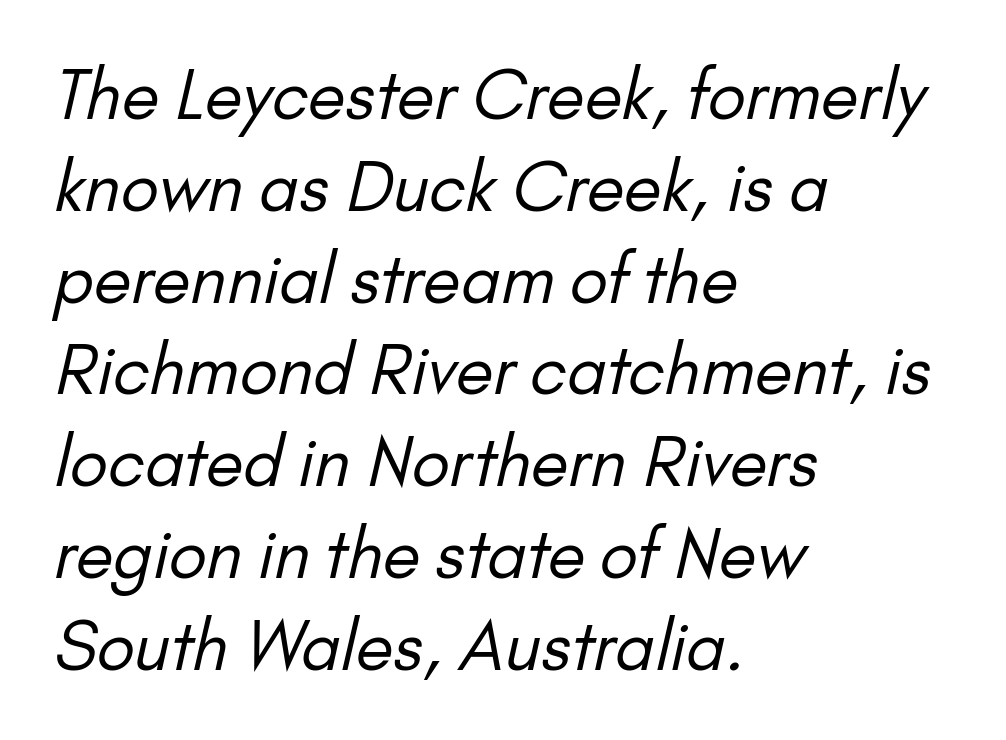
{"serif": "no", "bold": "no", "weight": "regular", "width": "normal", "stroke_contrast": "low", "x_height": "small", "monospaced": "no", "underline": "no", "align": "left", "line_spacing": "normal", "line_spacing_ratio": 1.35, "letter_spacing": "normal", "letter_spacing_em": 0.0, "glyph_px": 68}
